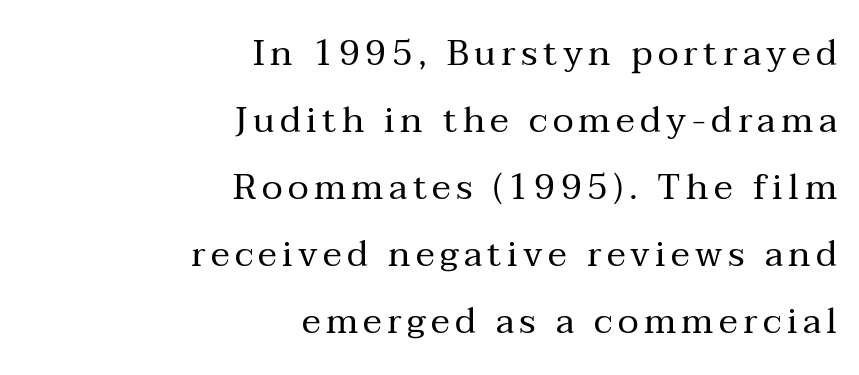
The image shows 36 px regular-weight serif type, upright; set right-aligned, line spacing 1.86x, not underlined; medium stroke contrast and a medium x-height.
